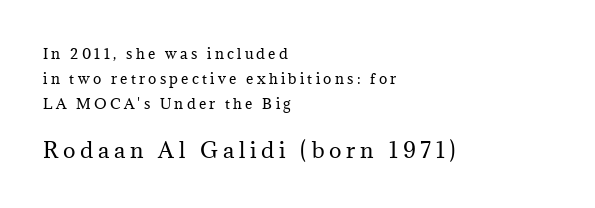
{"italic": "no", "bold": "no", "underline": "no", "align": "left", "line_spacing_ratio": 1.78, "letter_spacing": "wide", "letter_spacing_em": 0.23, "larger_block": "second", "size_ratio": 1.5, "glyph_px": 21}
